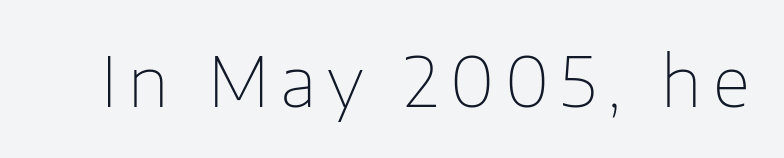
Plain, unruled lines of type. A typesetter would call this proportional, since set widths differ per character. Vertical stems look standard width or narrower in stroke. The axis of the letterforms is exactly vertical. The letters carry no serifs — their stems end cleanly without finishing strokes.
